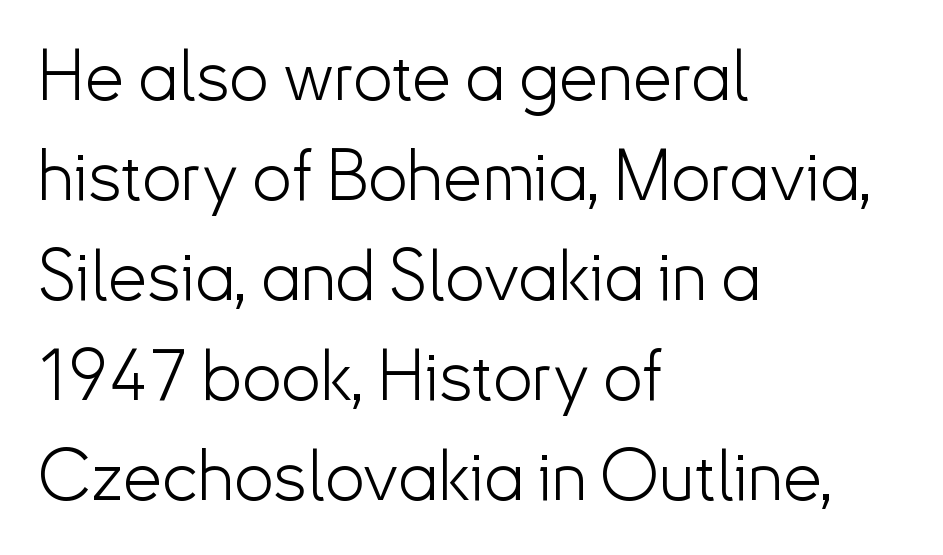
The image shows 70 px light sans-serif type, upright; set left-aligned, normal line spacing (1.43x), normal letter spacing, not underlined; low stroke contrast and a small x-height.
